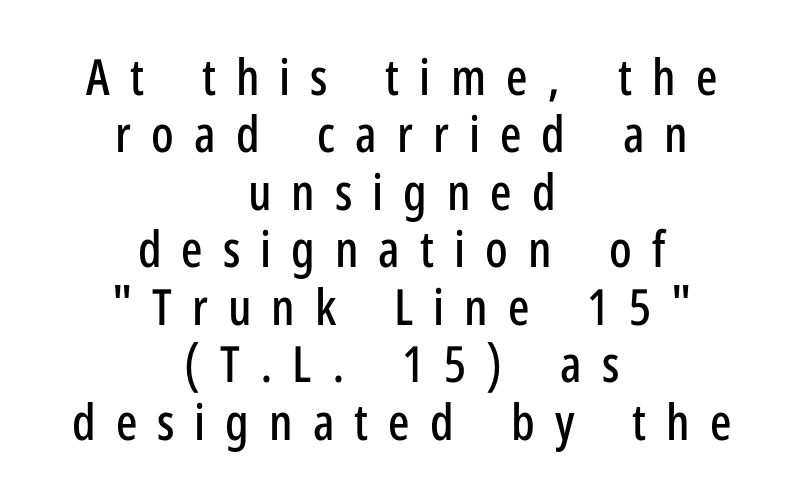
{"serif": "no", "italic": "no", "width": "condensed", "stroke_contrast": "low", "x_height": "medium", "monospaced": "no", "underline": "no", "align": "center", "line_spacing": "tight", "line_spacing_ratio": 1.15, "letter_spacing": "wide", "letter_spacing_em": 0.4, "glyph_px": 50}
